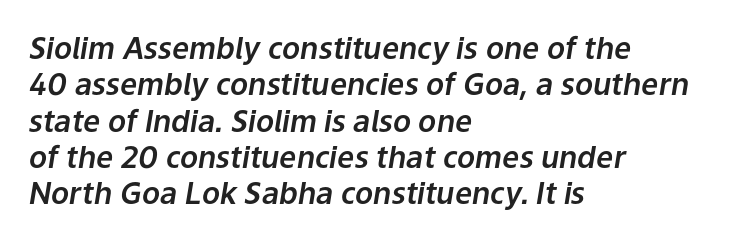
Q: Is the text italic (slanted)? A: Yes, it leans right by about 9 degrees.
Q: Is the text underlined? A: No.
Q: How is the paragraph aligned? A: Left-aligned.
Q: Is the spacing between letters normal or unusually wide? A: Normal.
Q: Width (condensed, normal, or wide)? A: Normal.
Q: Stroke contrast? A: Low.
Q: x-height? A: Medium.
Q: Monospaced? A: No.
